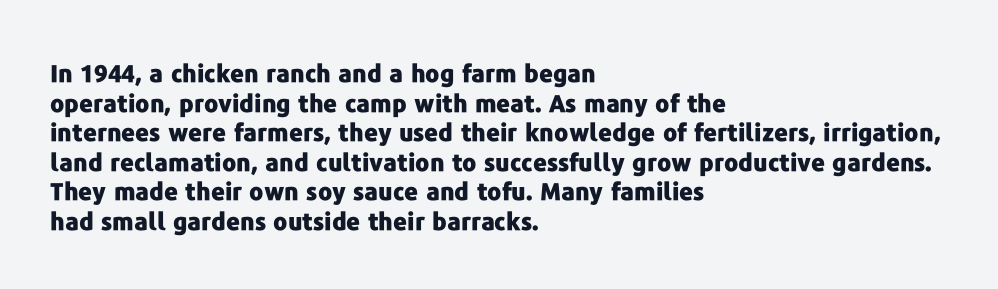
The image shows 24 px bold type, upright; set left-aligned, line spacing 1.23x, normal letter spacing, not underlined.
